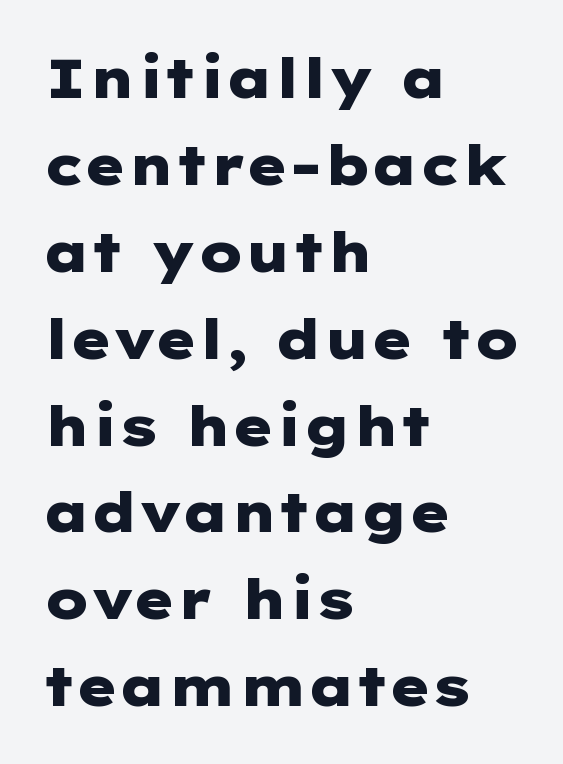
{"serif": "no", "italic": "no", "bold": "yes", "weight": "heavy", "width": "wide", "stroke_contrast": "low", "x_height": "medium", "underline": "no", "align": "left", "line_spacing": "normal", "line_spacing_ratio": 1.58, "letter_spacing": "normal", "letter_spacing_em": 0.0, "glyph_px": 55}
